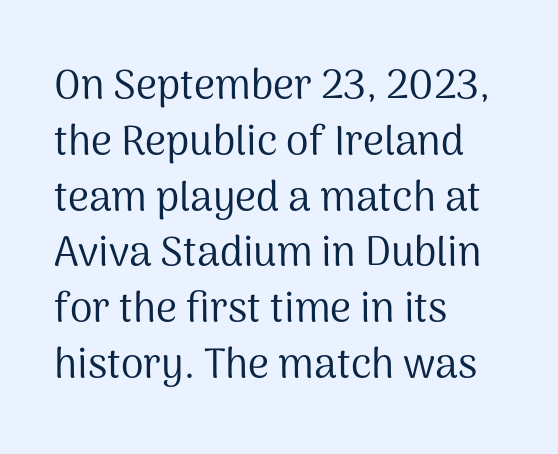
The image shows 41 px regular-weight sans-serif type, upright; set left-aligned, normal line spacing (1.36x), normal letter spacing, not underlined; medium stroke contrast and a medium x-height.
